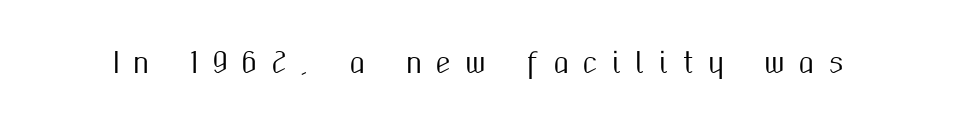
Vertical strokes here are truly vertical. Varying glyph widths throughout — classic text-font behaviour. Underline: absent. Display-style spreading of the glyphs; the letterfit is very open. Serif or sans? Sans — the stroke terminals are bare.
